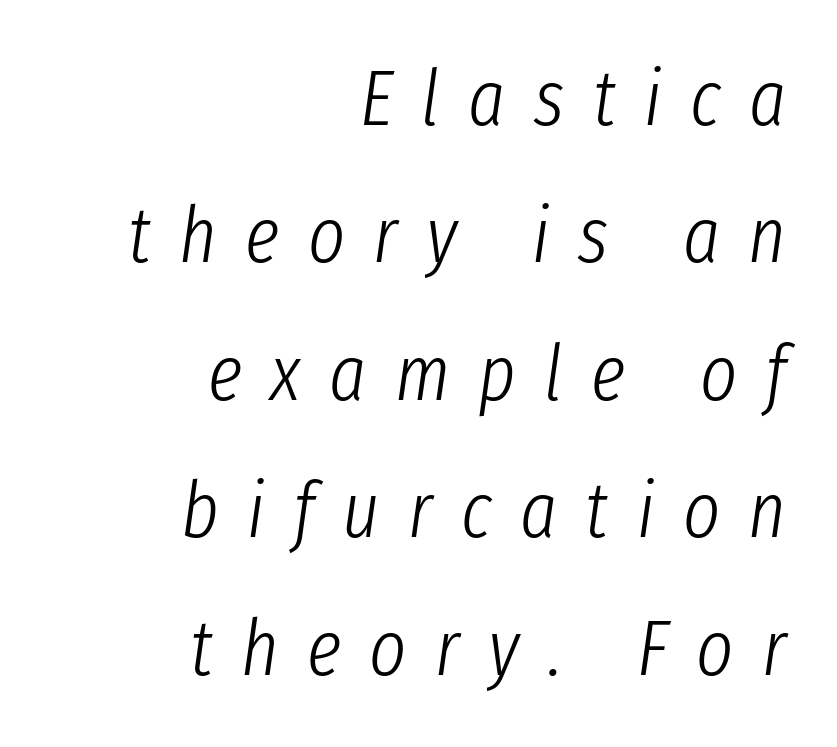
Q: Is the text bold? A: No.
Q: Is the text italic (slanted)? A: Yes, it leans right by about 8 degrees.
Q: Is the text underlined? A: No.
Q: How is the paragraph aligned? A: Right-aligned.
Q: Is the spacing between letters normal or unusually wide? A: Unusually wide.
Q: Width (condensed, normal, or wide)? A: Condensed.
Q: Stroke contrast? A: Low.
Q: x-height? A: Medium.
Q: Monospaced? A: No.
